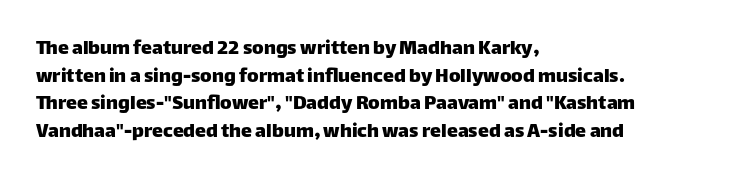
{"italic": "no", "underline": "no", "align": "left", "line_spacing": "normal", "line_spacing_ratio": 1.26, "letter_spacing": "normal", "letter_spacing_em": 0.0, "glyph_px": 22}
